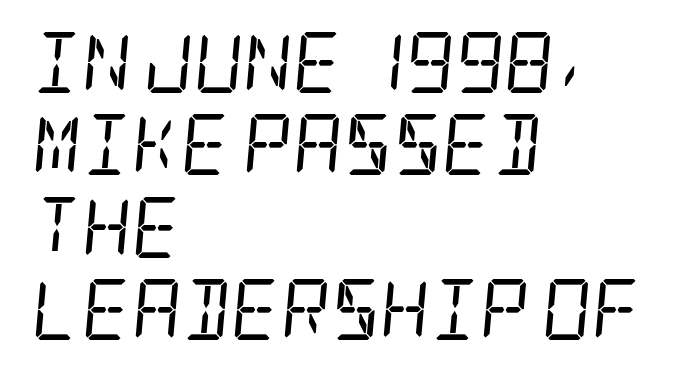
{"serif": "yes", "italic": "yes", "lean": "right", "slant_degrees": 5, "bold": "no", "weight": "regular", "width": "condensed", "stroke_contrast": "low", "x_height": "large", "underline": "no", "align": "left", "line_spacing": "normal", "line_spacing_ratio": 1.35, "letter_spacing": "normal", "letter_spacing_em": 0.0, "glyph_px": 61}
